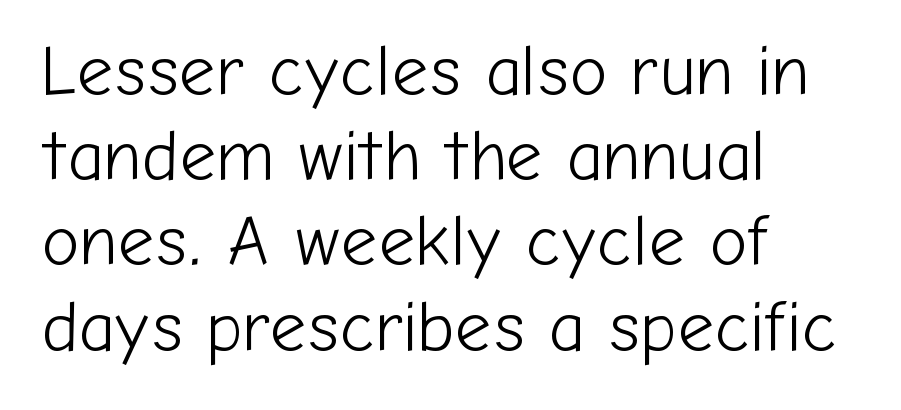
The image shows 71 px light sans-serif type, upright; set left-aligned, line spacing 1.2x, normal letter spacing, not underlined; low stroke contrast and a medium x-height.
